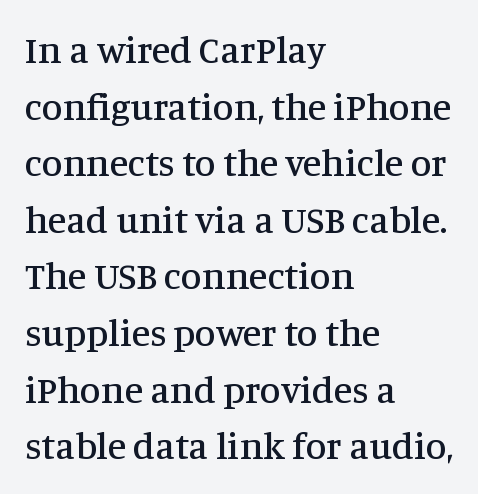
A serif font was chosen for this passage. The rendering anchors every line to the left-hand side. The line texture is even and compact thanks to regular tracking. Designer's note — italics off, roman on.
